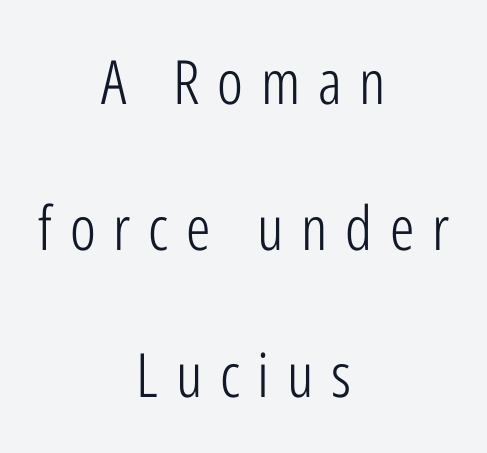
The image shows 61 px light, condensed sans-serif type, upright; set centered, loose line spacing (2.4x), unusually wide letter spacing (+0.29 em), not underlined; low stroke contrast and a medium x-height.
